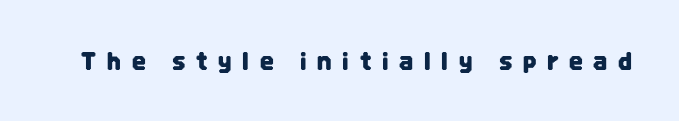
The image shows 24 px text type, upright; set unusually wide letter spacing (+0.45 em), not underlined.
